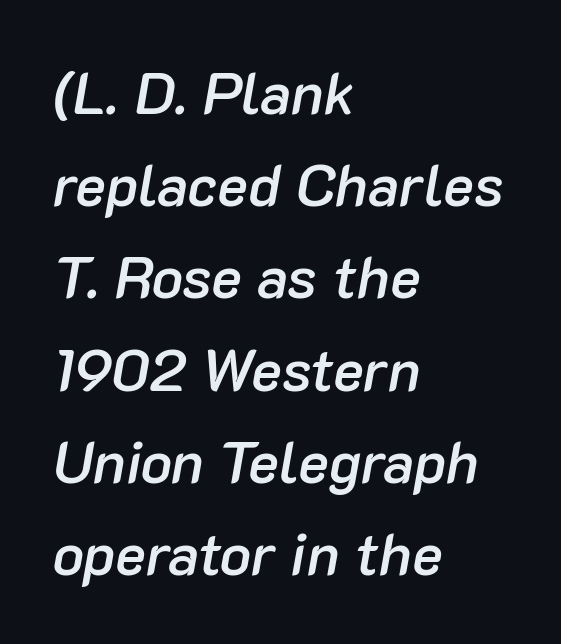
The image shows 58 px semibold type, italic (leaning right); set left-aligned, normal line spacing (1.59x), normal letter spacing, not underlined; low stroke contrast and a medium x-height.
